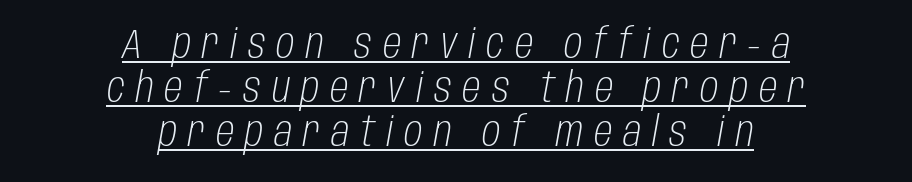
The passage shown is underscored from start to finish. What stands out about the letter spacing? Its width — letters are far apart. The vertical gap from one line to the next is small. The passage is arranged like a title page — every line centered. Tall strokes in this sample are angled rather than plumb.
